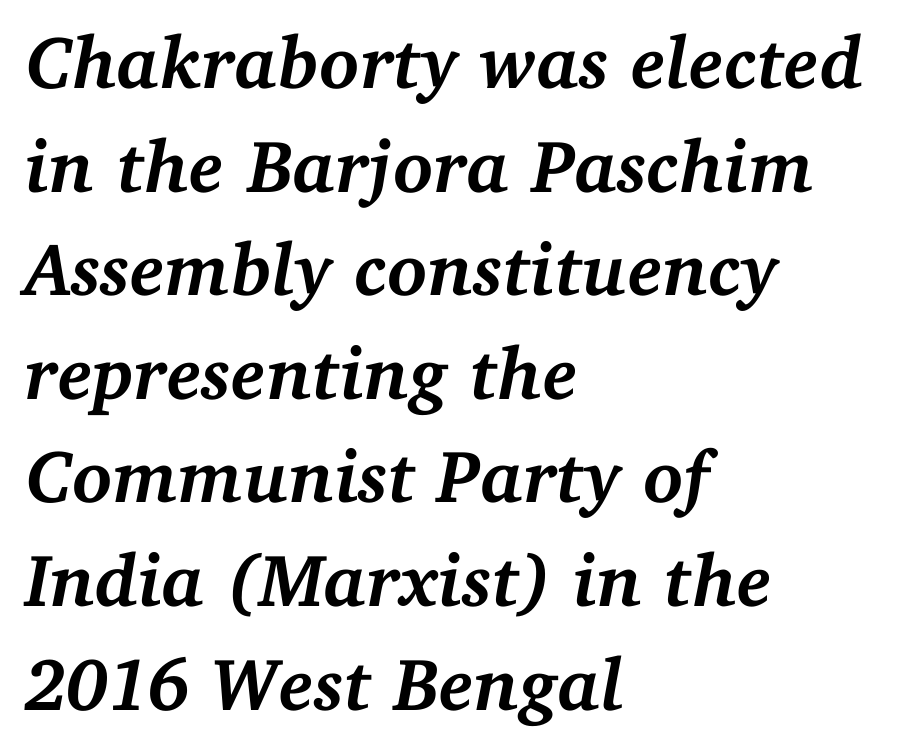
Q: Is the text bold? A: Yes.
Q: Is the text italic (slanted)? A: Yes, it leans right by about 11 degrees.
Q: Is the typeface a serif or a sans-serif typeface? A: Serif.
Q: Is the text underlined? A: No.
Q: How is the paragraph aligned? A: Left-aligned.
Q: Is the spacing between letters normal or unusually wide? A: Normal.
Q: Is the spacing between lines tight, normal or loose? A: Normal.
Q: Width (condensed, normal, or wide)? A: Normal.
Q: Stroke contrast? A: Medium.
Q: x-height? A: Medium.
Q: Monospaced? A: No.
